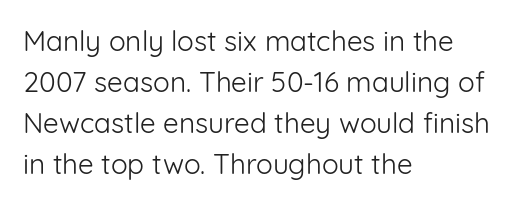
Words appear dense and cohesive because spacing is normal. Line beginnings align vertically; line endings do not. Baseline-to-baseline distance is the conventional proportion of letter height. Stroke thickness stays within the range of a standard reading face or lighter. The glyphs in this specimen are sans serif. The space beneath each line is pristine and unruled.
